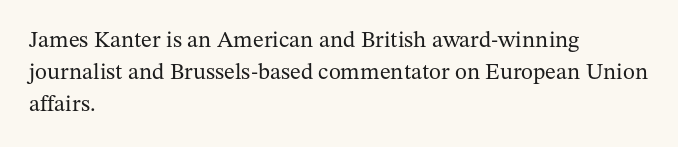
Regarding leading, the lines here are spaced in the standard way. The setting favours the left margin, as ordinary paragraphs usually do. The typeface has the unassuming heft of standard copy or less. The tracking reads as untouched default to a designer's eye. Type without underlining. Vertical strokes here are truly vertical.
